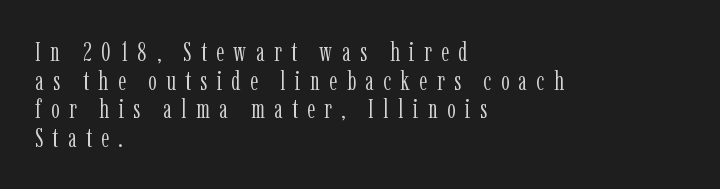
Q: Is the text bold? A: No.
Q: Is the text italic (slanted)? A: No, it is upright.
Q: Is the text underlined? A: No.
Q: How is the paragraph aligned? A: Left-aligned.
Q: Is the spacing between letters normal or unusually wide? A: Unusually wide.
Q: Is the spacing between lines tight, normal or loose? A: Tight.
